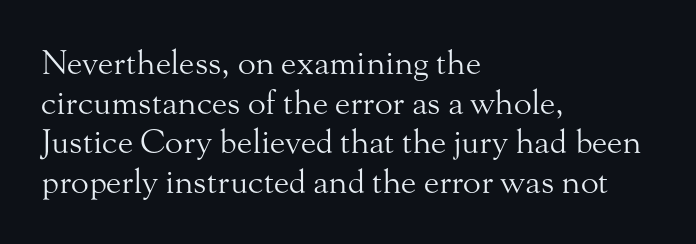
Nothing unusual about the tracking: characters are spaced as the font intends. Compared with a typical body face, this is equally light or lighter still. Varying glyph widths throughout — classic text-font behaviour. Notice how the stems are strictly vertical — no italics here. Honestly, there is no underline to notice here at all. This rendering employs a face with finishing strokes, i.e., a serif.
